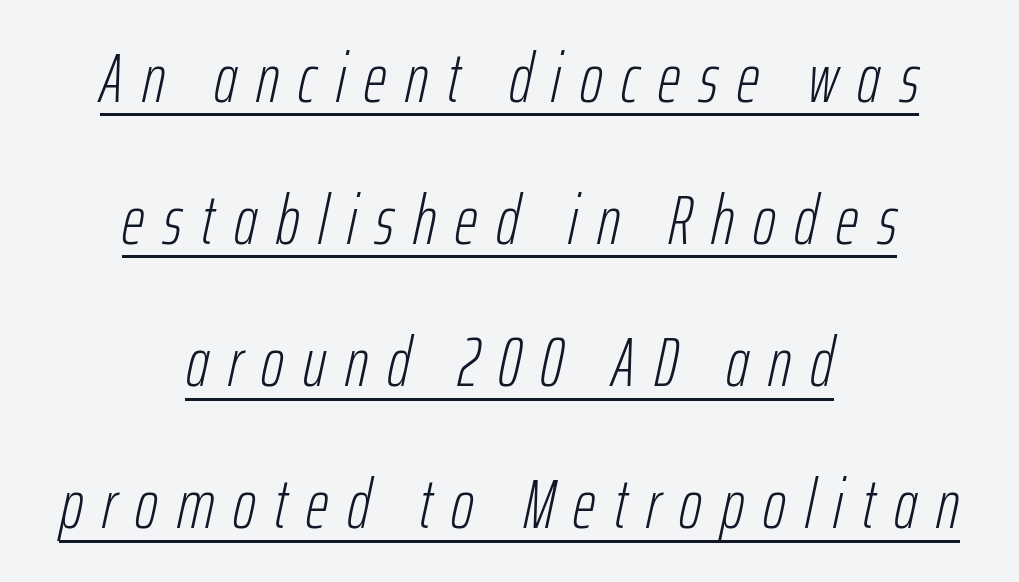
The image shows 70 px light, condensed type, italic (leaning right); set centered, loose line spacing (2.03x), unusually wide letter spacing (+0.27 em), underlined; low stroke contrast and a medium x-height.
